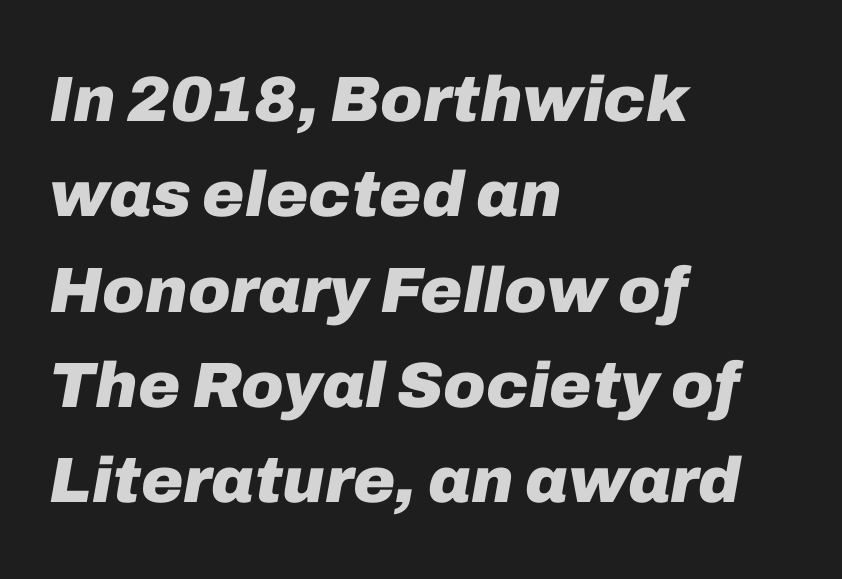
The image shows 64 px heavy type, italic (leaning right); set left-aligned, normal line spacing (1.49x), normal letter spacing, not underlined; low stroke contrast and a medium x-height.
